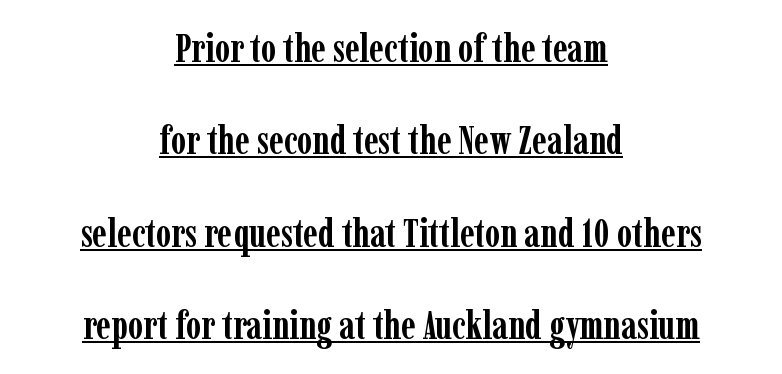
Q: Is the text bold? A: Yes.
Q: Is the text italic (slanted)? A: No, it is upright.
Q: Is the typeface a serif or a sans-serif typeface? A: Serif.
Q: Is the text underlined? A: Yes.
Q: How is the paragraph aligned? A: Centered.
Q: Is the spacing between letters normal or unusually wide? A: Normal.
Q: Is the spacing between lines tight, normal or loose? A: Loose.
Q: Width (condensed, normal, or wide)? A: Condensed.
Q: Stroke contrast? A: Low.
Q: x-height? A: Medium.
Q: Monospaced? A: No.
